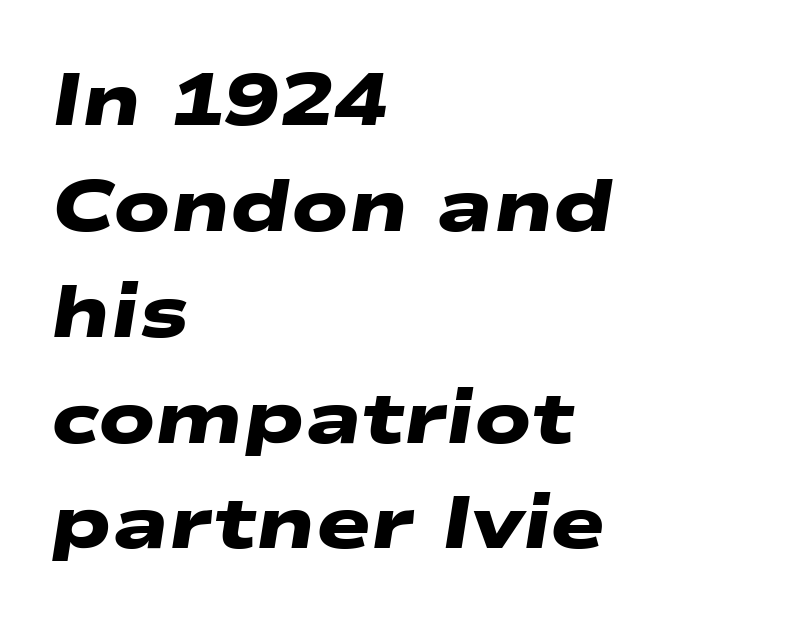
The image shows 73 px heavy, wide sans-serif type; set left-aligned, normal line spacing (1.45x), normal letter spacing, not underlined; low stroke contrast and a medium x-height.
